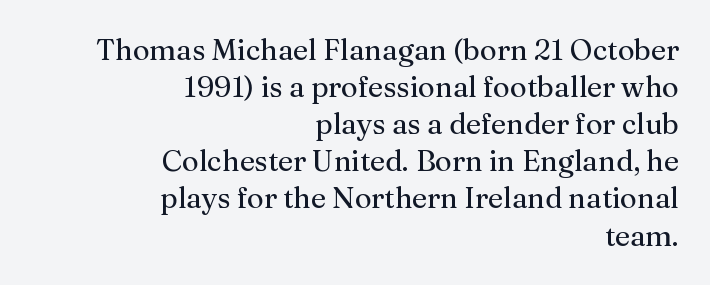
The image shows 29 px regular-weight serif type, upright; set right-aligned, normal line spacing (1.28x), normal letter spacing, not underlined; medium stroke contrast and a medium x-height.
